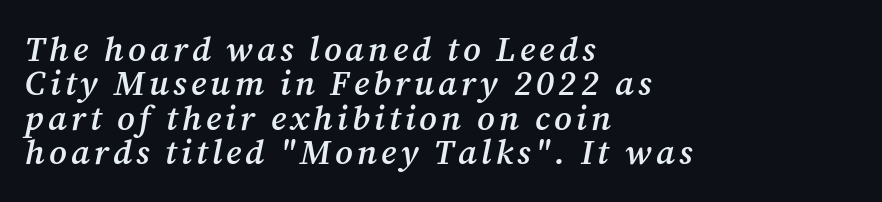
{"serif": "yes", "italic": "yes", "lean": "right", "slant_degrees": 12, "bold": "semi", "weight": "semibold", "width": "normal", "stroke_contrast": "medium", "x_height": "medium", "monospaced": "no", "underline": "no", "align": "left", "line_spacing": "tight", "line_spacing_ratio": 1.01, "glyph_px": 34}
